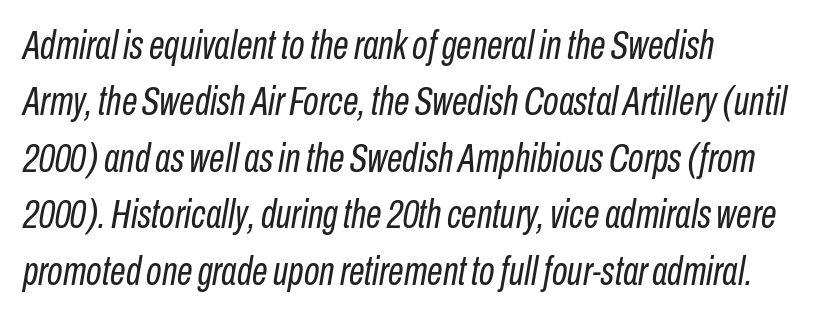
{"italic": "yes", "lean": "right", "slant_degrees": 10, "bold": "no", "weight": "regular", "width": "condensed", "stroke_contrast": "low", "x_height": "medium", "monospaced": "no", "underline": "no", "align": "left", "line_spacing": "normal", "line_spacing_ratio": 1.41, "letter_spacing": "normal", "letter_spacing_em": 0.0, "glyph_px": 40}
